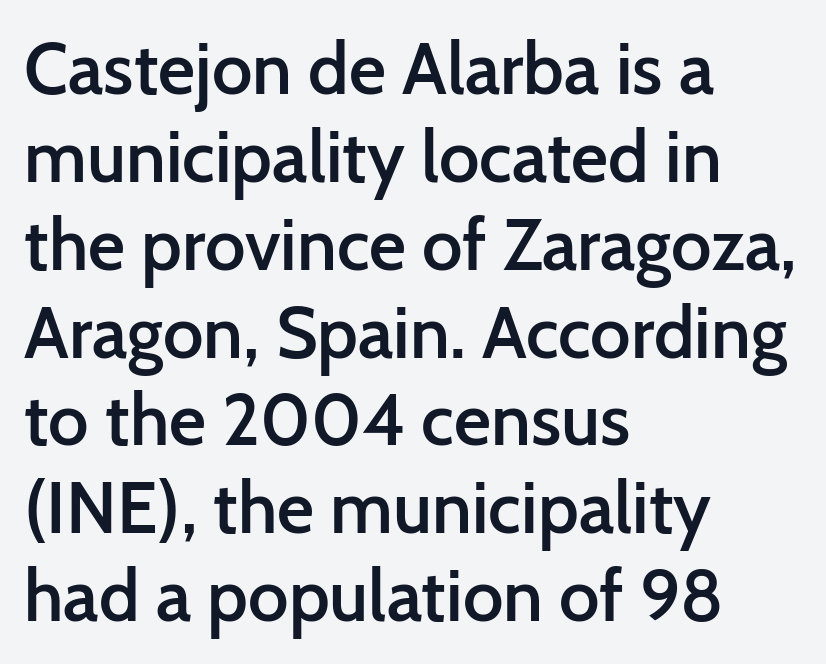
The type is set solid horizontally, with unmodified tracking. Characters remain perfectly vertical along every line. Set as a demibold, roughly 600 on the weight scale. You can tell from the bare stems that sans-serif type was used. Line starts are locked; line ends wander.
